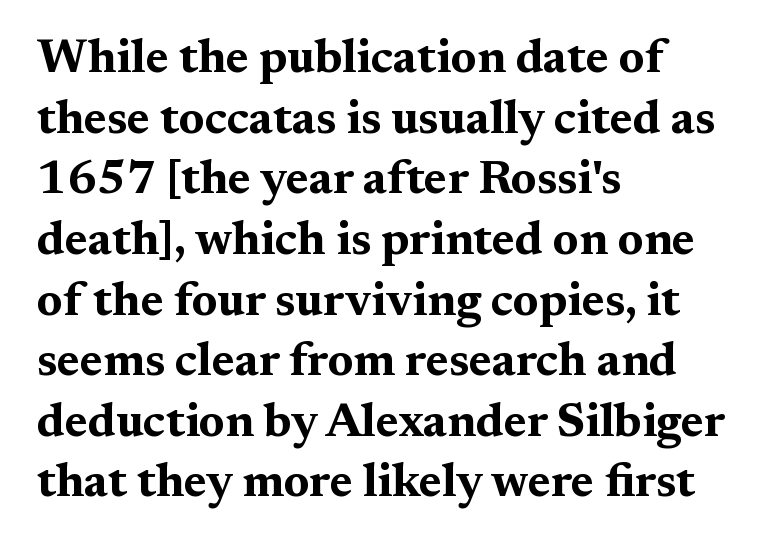
The image shows 47 px bold, wide serif type, upright; set left-aligned, normal line spacing (1.29x), normal letter spacing, not underlined; medium stroke contrast and a medium x-height.
